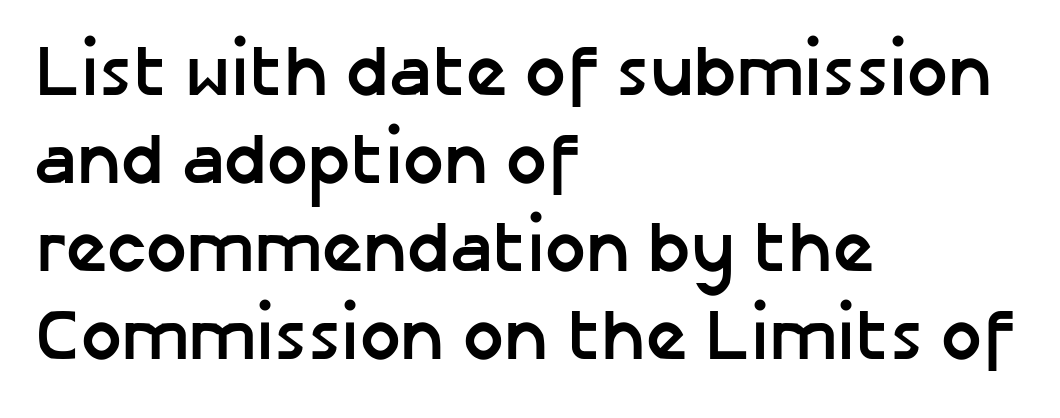
These lines carry a lot of weight — the face is fully bold. Horizontal alignment here is leftward, the default for most running prose. A typesetter would label this face a sans. The rendering keeps characters at their native spacing. Here the designer chose a conventional face with non-uniform glyph widths. Every character sits straight up, as roman type does.
